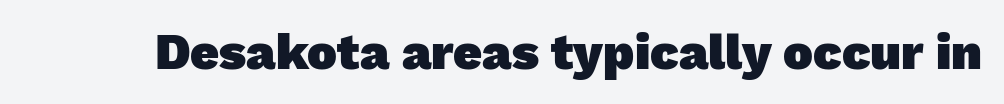
The image shows 50 px heavy sans-serif type; set normal letter spacing, not underlined; low stroke contrast and a medium x-height.
